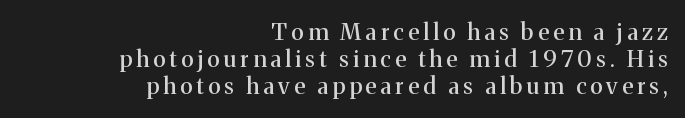
Q: Is the text italic (slanted)? A: No, it is upright.
Q: Is the text underlined? A: No.
Q: How is the paragraph aligned? A: Right-aligned.
